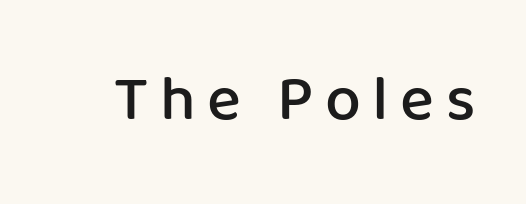
Q: Is the text bold? A: Semi-bold.
Q: Is the text italic (slanted)? A: No, it is upright.
Q: Is the typeface a serif or a sans-serif typeface? A: Sans-serif.
Q: Is the text underlined? A: No.
Q: Width (condensed, normal, or wide)? A: Normal.
Q: Stroke contrast? A: Low.
Q: x-height? A: Medium.
Q: Monospaced? A: No.
